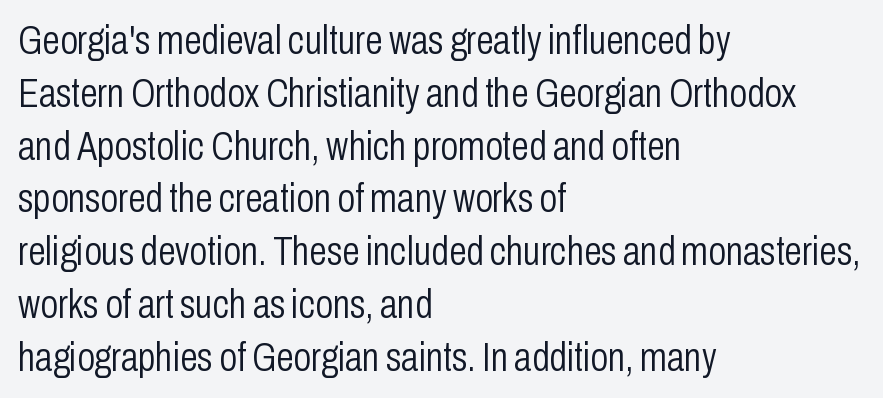
{"serif": "no", "italic": "no", "bold": "no", "weight": "light", "width": "condensed", "stroke_contrast": "low", "x_height": "medium", "monospaced": "no", "underline": "no", "align": "left", "line_spacing": "normal", "line_spacing_ratio": 1.32, "letter_spacing": "normal", "letter_spacing_em": 0.0, "glyph_px": 40}
